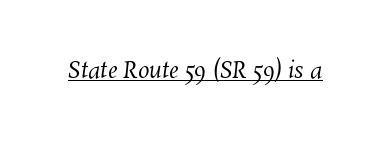
The image shows 23 px text type; set normal letter spacing, underlined.
